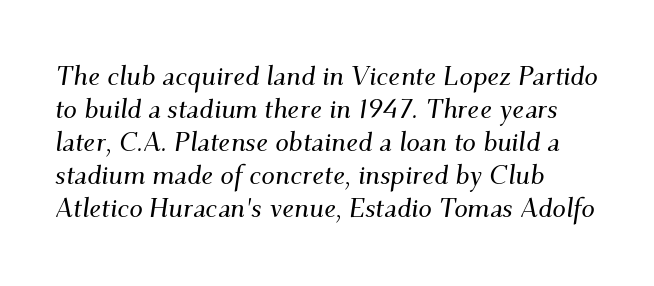
Q: Is the text italic (slanted)? A: Yes, it leans right by about 9 degrees.
Q: Is the text underlined? A: No.
Q: How is the paragraph aligned? A: Left-aligned.
Q: Is the spacing between letters normal or unusually wide? A: Normal.
